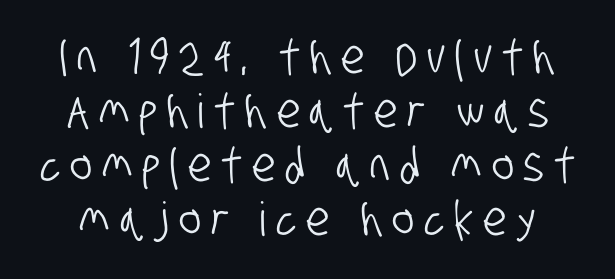
The image shows 47 px condensed sans-serif type; set tight line spacing (1.15x), unusually wide letter spacing (+0.21 em), not underlined; low stroke contrast and a large x-height.
